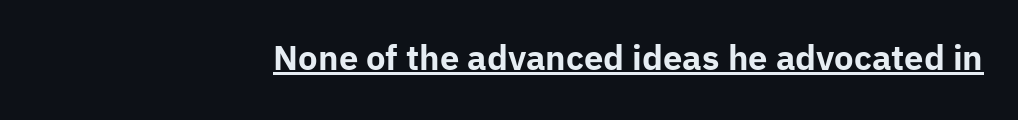
The image shows 33 px bold sans-serif type, upright; set right-aligned, normal letter spacing, underlined; low stroke contrast and a medium x-height.
